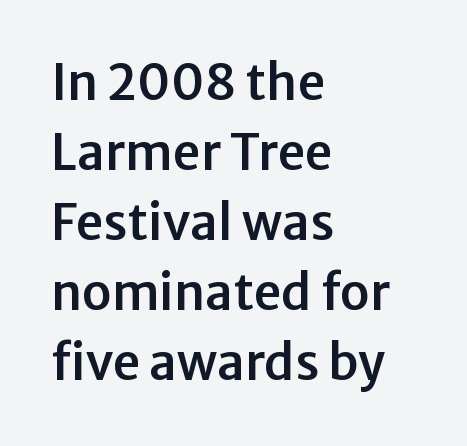
A typesetter would call this leading conventional body-copy spacing. The font's upright variant was chosen for this text. The letters advance in unequal steps, a hallmark of proportional type. Is the block centered? No — it sits flush against the left margin. No extra tracking has been applied to these lines. The gap between lines stays unmarked.
